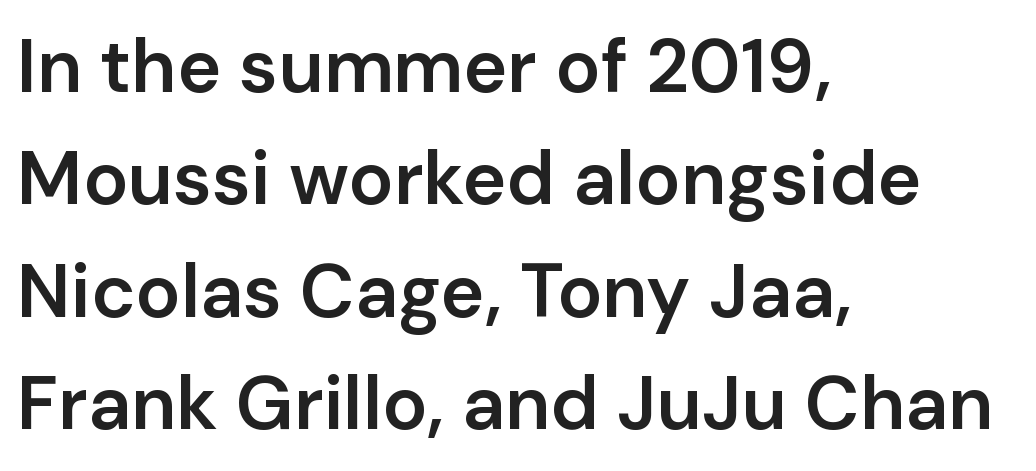
{"serif": "no", "italic": "no", "bold": "semi", "weight": "semibold", "width": "normal", "stroke_contrast": "low", "x_height": "medium", "monospaced": "no", "underline": "no", "align": "left", "line_spacing": "normal", "line_spacing_ratio": 1.5, "letter_spacing": "normal", "letter_spacing_em": 0.0, "glyph_px": 75}
